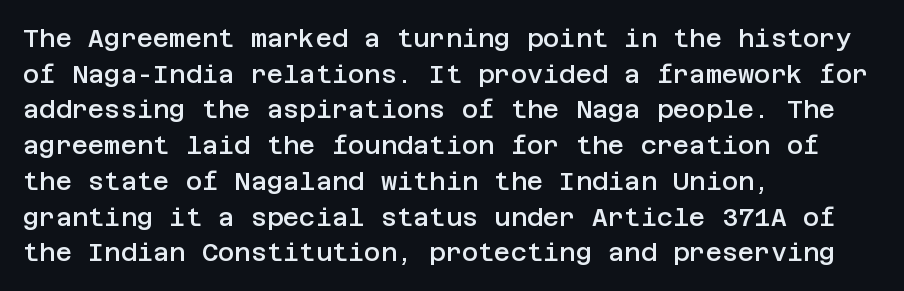
Q: Is the text bold? A: Semi-bold.
Q: Is the text italic (slanted)? A: No, it is upright.
Q: Is the text underlined? A: No.
Q: How is the paragraph aligned? A: Left-aligned.
Q: Is the spacing between letters normal or unusually wide? A: Normal.
Q: Is the spacing between lines tight, normal or loose? A: Normal.
